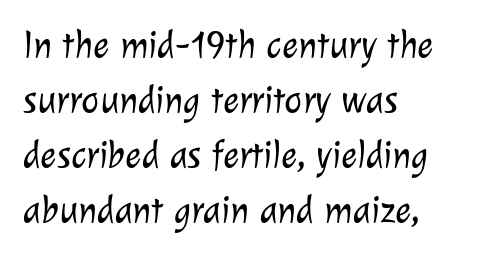
Q: Is the text bold? A: No.
Q: Is the typeface a serif or a sans-serif typeface? A: Sans-serif.
Q: Is the text underlined? A: No.
Q: How is the paragraph aligned? A: Left-aligned.
Q: Is the spacing between letters normal or unusually wide? A: Normal.
Q: Is the spacing between lines tight, normal or loose? A: Normal.
Q: Width (condensed, normal, or wide)? A: Normal.
Q: Stroke contrast? A: Low.
Q: x-height? A: Medium.
Q: Monospaced? A: No.
